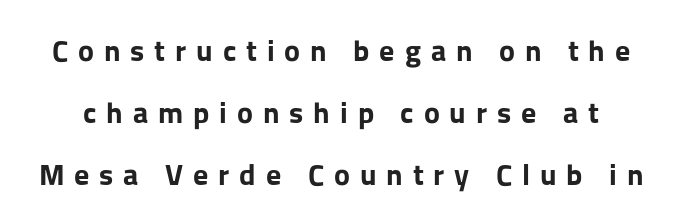
{"serif": "no", "italic": "no", "bold": "yes", "weight": "bold", "width": "normal", "stroke_contrast": "low", "x_height": "medium", "monospaced": "no", "underline": "no", "line_spacing": "loose", "line_spacing_ratio": 2.06, "letter_spacing": "wide", "letter_spacing_em": 0.33, "glyph_px": 30}
